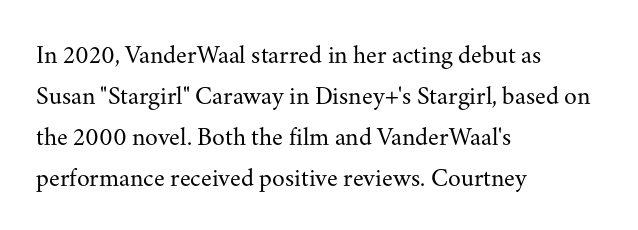
The image shows 26 px text type, upright; set left-aligned, normal line spacing (1.58x), normal letter spacing, not underlined.
